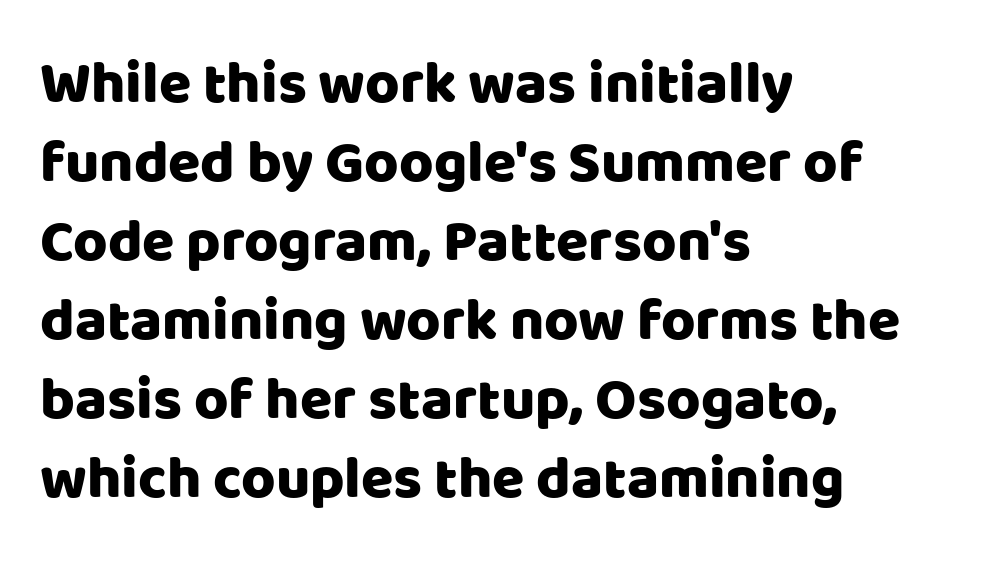
{"serif": "no", "italic": "no", "width": "normal", "stroke_contrast": "low", "x_height": "large", "monospaced": "no", "underline": "no", "align": "left", "line_spacing": "normal", "line_spacing_ratio": 1.34, "letter_spacing": "normal", "letter_spacing_em": 0.0, "glyph_px": 59}
